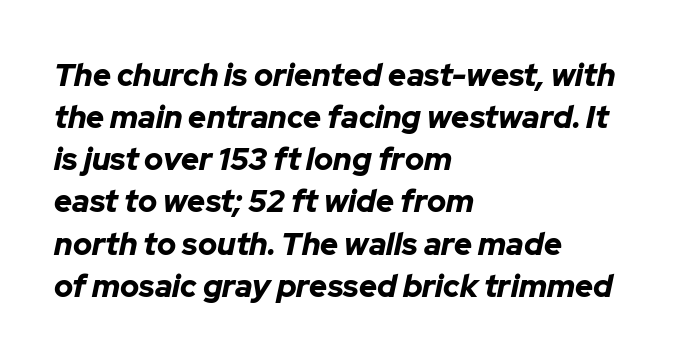
The image shows 31 px bold type, italic (leaning right); set left-aligned, normal line spacing (1.36x), normal letter spacing, not underlined; low stroke contrast and a medium x-height.
